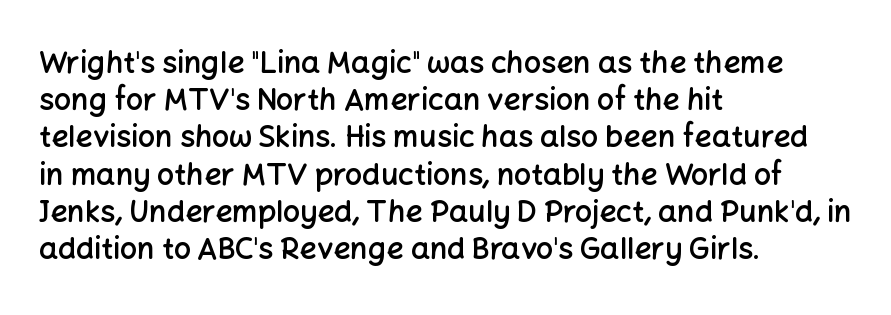
{"serif": "no", "italic": "no", "bold": "semi", "weight": "semibold", "width": "normal", "stroke_contrast": "low", "x_height": "medium", "monospaced": "no", "underline": "no", "align": "left", "line_spacing_ratio": 1.24, "letter_spacing": "normal", "letter_spacing_em": 0.0, "glyph_px": 30}
